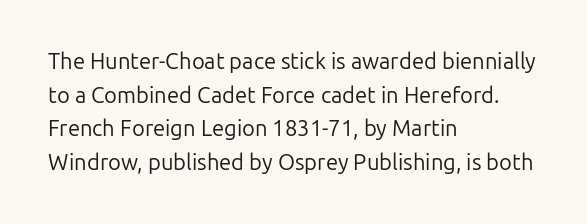
{"italic": "no", "bold": "no", "underline": "no", "align": "left", "line_spacing": "normal", "line_spacing_ratio": 1.53, "letter_spacing": "normal", "letter_spacing_em": 0.0, "glyph_px": 22}
